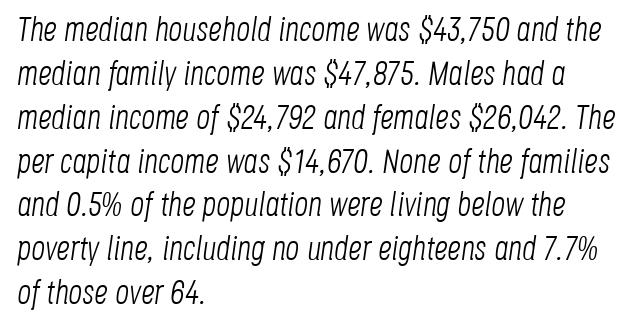
The image shows 34 px light, condensed type, italic (leaning right); set left-aligned, normal line spacing (1.29x), normal letter spacing, not underlined; low stroke contrast and a large x-height.
